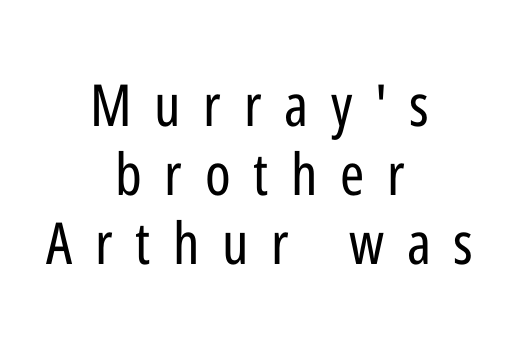
The image shows 58 px regular-weight, condensed sans-serif type, upright; set centered, line spacing 1.19x, unusually wide letter spacing (+0.39 em), not underlined; low stroke contrast and a medium x-height.
